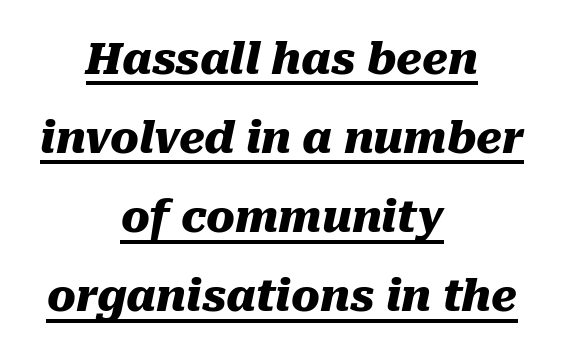
{"italic": "yes", "lean": "right", "slant_degrees": 10, "bold": "yes", "weight": "heavy", "width": "normal", "stroke_contrast": "medium", "x_height": "medium", "monospaced": "no", "underline": "yes", "align": "center", "line_spacing_ratio": 1.84, "letter_spacing": "normal", "letter_spacing_em": 0.0, "glyph_px": 43}
